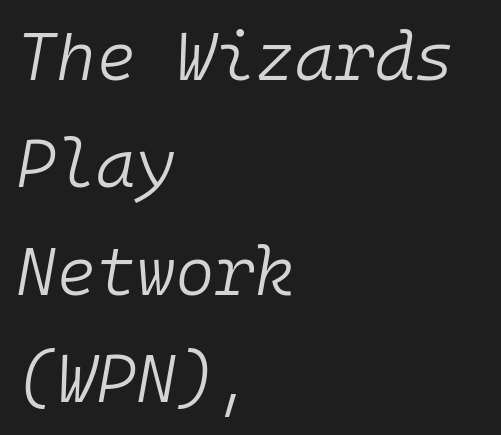
The image shows 68 px light type, italic (leaning right), monospaced; set left-aligned, normal line spacing (1.58x), normal letter spacing, not underlined; low stroke contrast and a medium x-height.
